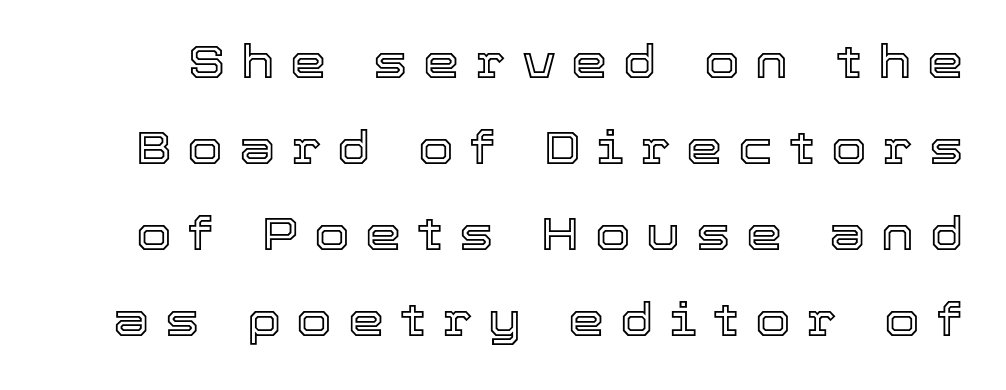
The image shows 46 px text type, upright; set line spacing 1.87x, unusually wide letter spacing (+0.34 em), not underlined; a medium x-height.
